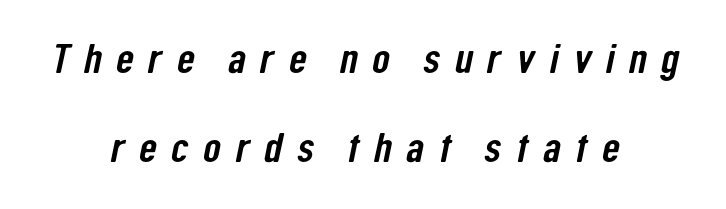
The image shows 41 px condensed sans-serif type; set centered, loose line spacing (2.17x), unusually wide letter spacing (+0.35 em), not underlined; low stroke contrast and a medium x-height.
